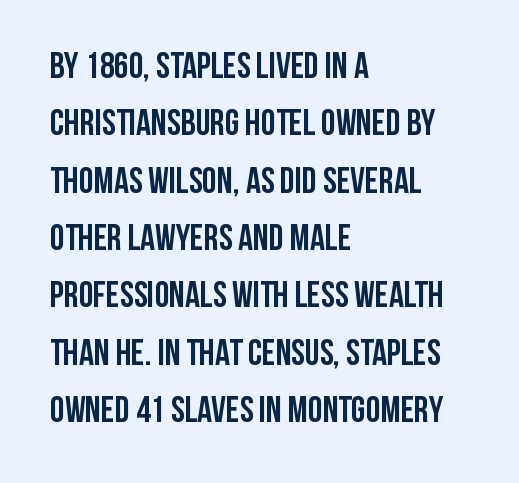
The image shows 37 px semibold, condensed sans-serif type, upright; set left-aligned, normal line spacing (1.55x), normal letter spacing, not underlined; low stroke contrast and a large x-height.
